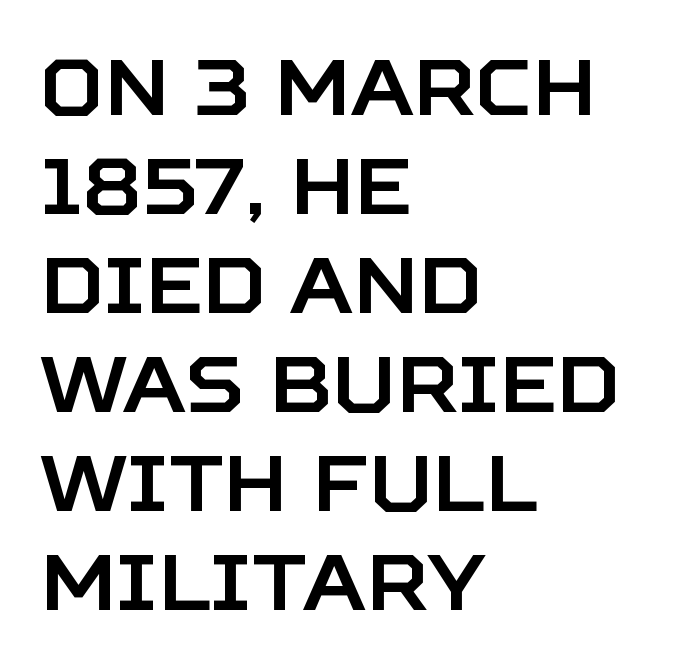
{"serif": "no", "italic": "no", "width": "normal", "stroke_contrast": "low", "x_height": "large", "monospaced": "no", "underline": "no", "align": "left", "line_spacing": "normal", "line_spacing_ratio": 1.27, "letter_spacing": "normal", "letter_spacing_em": 0.0, "glyph_px": 78}
